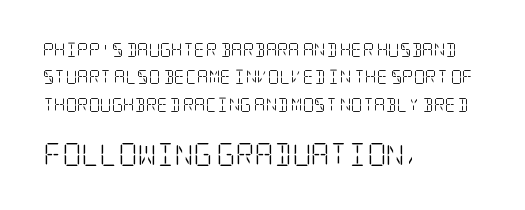
{"italic": "no", "bold": "no", "underline": "no", "align": "left", "line_spacing": "loose", "line_spacing_ratio": 1.95, "letter_spacing": "normal", "letter_spacing_em": 0.0, "larger_block": "second", "size_ratio": 1.64, "glyph_px": 23}
